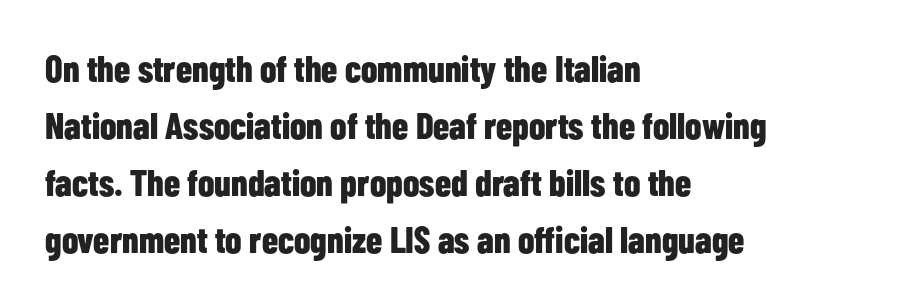
The image shows 37 px bold, condensed sans-serif type, upright; set left-aligned, normal line spacing (1.54x), normal letter spacing, not underlined; low stroke contrast and a medium x-height.
